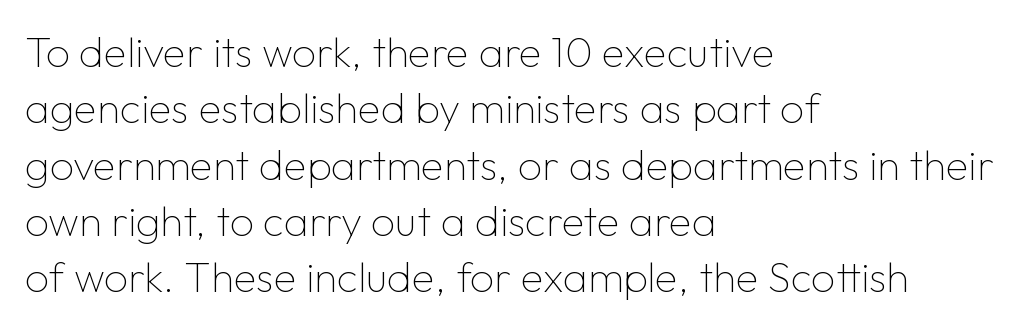
Grotesque or geometric, the face here clearly has no serifs. The rows are spaced the way most documents space them. Glyph-to-glyph distance matches everyday printed text. This sample has the flowing, uneven cadence of proportional lettering.
